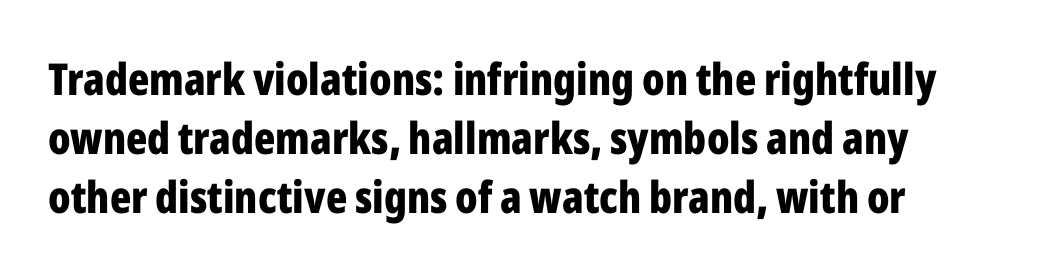
Q: Is the text bold? A: Yes.
Q: Is the text italic (slanted)? A: No, it is upright.
Q: Is the typeface a serif or a sans-serif typeface? A: Sans-serif.
Q: Is the text underlined? A: No.
Q: How is the paragraph aligned? A: Left-aligned.
Q: Is the spacing between letters normal or unusually wide? A: Normal.
Q: Is the spacing between lines tight, normal or loose? A: Normal.
Q: Width (condensed, normal, or wide)? A: Condensed.
Q: Stroke contrast? A: Low.
Q: x-height? A: Medium.
Q: Monospaced? A: No.
